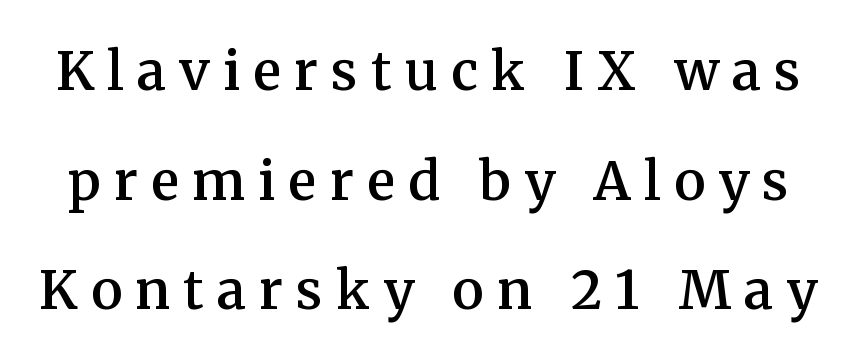
{"serif": "yes", "italic": "no", "bold": "semi", "weight": "semibold", "width": "normal", "stroke_contrast": "medium", "x_height": "medium", "monospaced": "no", "underline": "no", "line_spacing": "loose", "line_spacing_ratio": 2.07, "letter_spacing": "wide", "letter_spacing_em": 0.25, "glyph_px": 53}
